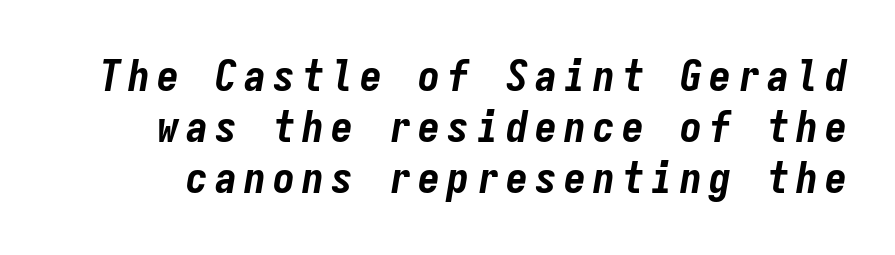
Q: Is the text bold? A: Yes.
Q: Is the text italic (slanted)? A: Yes, it leans right by about 9 degrees.
Q: Is the text underlined? A: No.
Q: Width (condensed, normal, or wide)? A: Condensed.
Q: Stroke contrast? A: Low.
Q: x-height? A: Medium.
Q: Monospaced? A: Yes.
